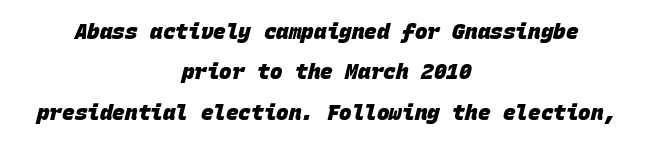
These lines carry a lot of weight — the face is fully bold. The strip under each line holds only bare page. Reading down the column, the eye jumps a long way to each next line. A typesetter would call this zero additional tracking. Compared with a flush-left layout, this one balances lines on the center instead.
